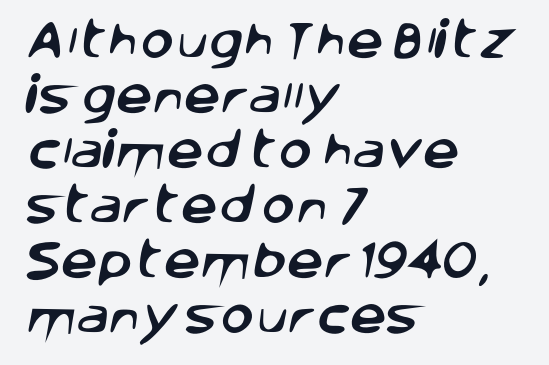
Q: Is the typeface a serif or a sans-serif typeface? A: Sans-serif.
Q: Is the text underlined? A: No.
Q: How is the paragraph aligned? A: Left-aligned.
Q: Is the spacing between letters normal or unusually wide? A: Normal.
Q: Is the spacing between lines tight, normal or loose? A: Normal.
Q: Width (condensed, normal, or wide)? A: Normal.
Q: Stroke contrast? A: Low.
Q: x-height? A: Large.
Q: Monospaced? A: No.
